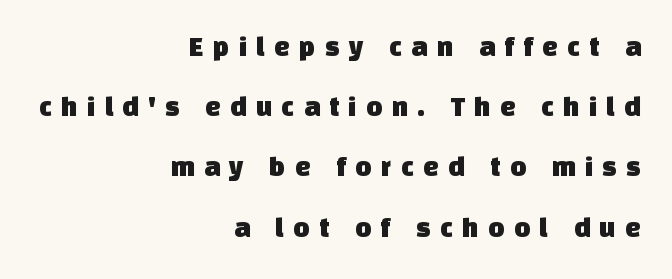
{"serif": "no", "width": "normal", "stroke_contrast": "low", "x_height": "large", "monospaced": "no", "underline": "no", "align": "right", "line_spacing": "loose", "line_spacing_ratio": 2.15, "letter_spacing": "wide", "letter_spacing_em": 0.33, "glyph_px": 28}
